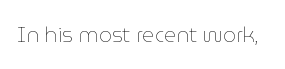
{"italic": "no", "bold": "no", "underline": "no", "letter_spacing": "normal", "letter_spacing_em": 0.0, "glyph_px": 21}
